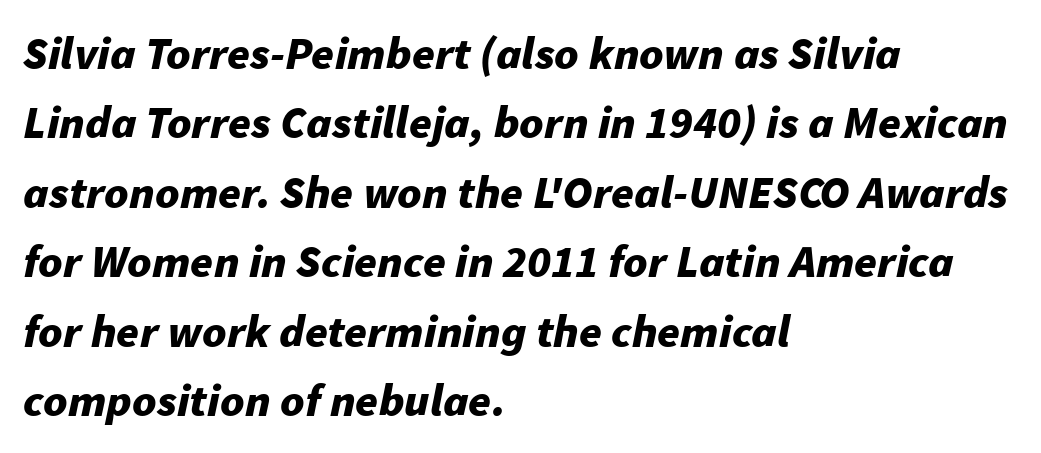
The image shows 46 px bold type, italic (leaning right); set left-aligned, normal line spacing (1.51x), normal letter spacing, not underlined; low stroke contrast and a medium x-height.
